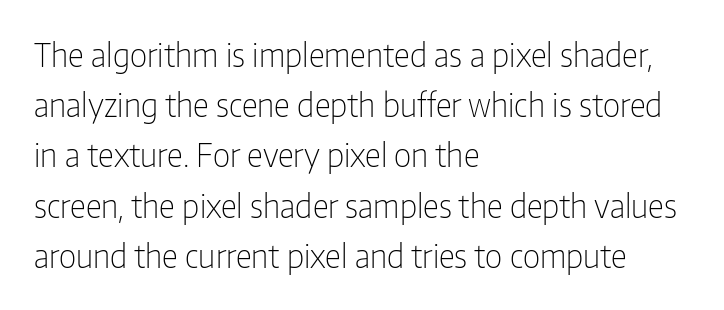
The image shows 32 px light, condensed sans-serif type, upright; set left-aligned, normal line spacing (1.57x), normal letter spacing, not underlined; low stroke contrast and a medium x-height.
